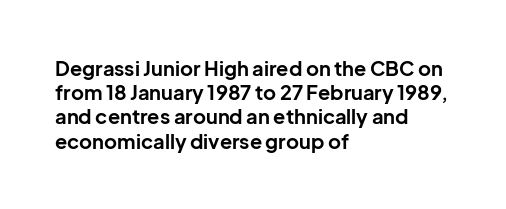
Q: Is the text bold? A: Yes.
Q: Is the text italic (slanted)? A: No, it is upright.
Q: Is the text underlined? A: No.
Q: How is the paragraph aligned? A: Left-aligned.
Q: Is the spacing between letters normal or unusually wide? A: Normal.
